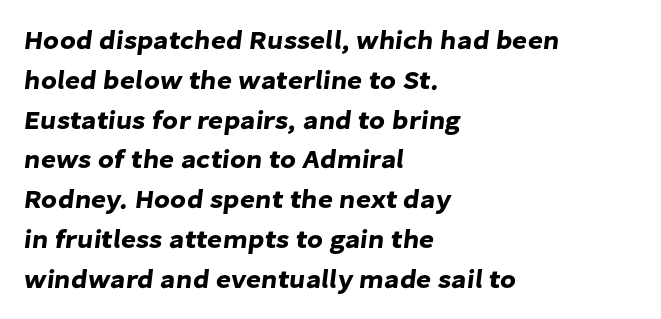
Q: Is the text underlined? A: No.
Q: How is the paragraph aligned? A: Left-aligned.
Q: Is the spacing between letters normal or unusually wide? A: Normal.
Q: Is the spacing between lines tight, normal or loose? A: Normal.
